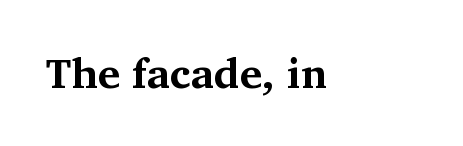
The image shows 42 px bold serif type, upright; set normal letter spacing, not underlined; medium stroke contrast and a medium x-height.
